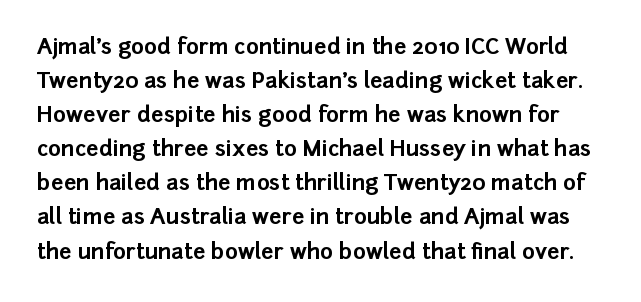
{"italic": "no", "bold": "yes", "underline": "no", "line_spacing": "normal", "line_spacing_ratio": 1.55, "letter_spacing": "normal", "letter_spacing_em": 0.0, "glyph_px": 22}
